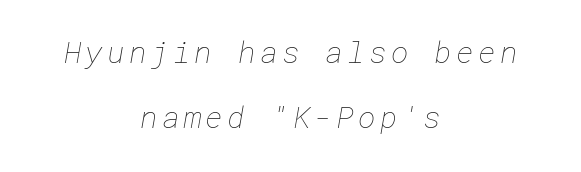
The image shows 30 px thin type; set centered, loose line spacing (2.18x), not underlined; low stroke contrast and a medium x-height.
